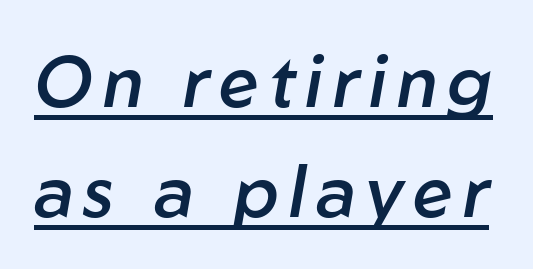
{"italic": "yes", "lean": "right", "slant_degrees": 10, "bold": "semi", "weight": "semibold", "width": "normal", "stroke_contrast": "low", "x_height": "medium", "monospaced": "no", "underline": "yes", "line_spacing": "normal", "line_spacing_ratio": 1.55, "glyph_px": 71}
